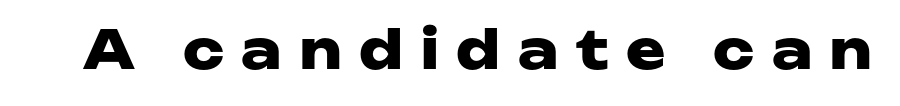
Q: Is the text bold? A: Yes.
Q: Is the text italic (slanted)? A: No, it is upright.
Q: Is the typeface a serif or a sans-serif typeface? A: Sans-serif.
Q: Is the text underlined? A: No.
Q: Is the spacing between letters normal or unusually wide? A: Unusually wide.
Q: Width (condensed, normal, or wide)? A: Wide.
Q: Stroke contrast? A: Low.
Q: x-height? A: Medium.
Q: Monospaced? A: No.
